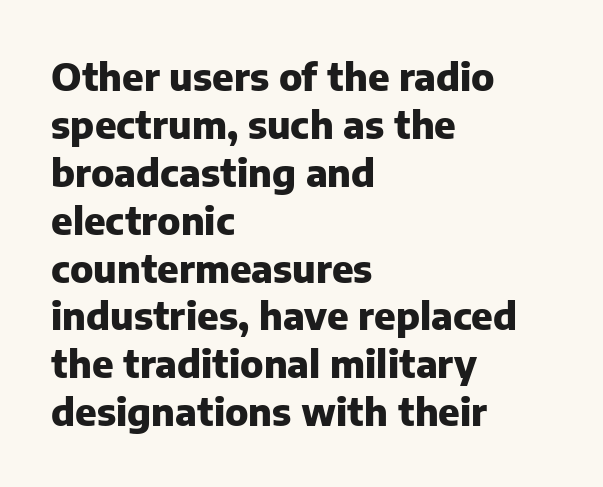
Looks like regular typesetting: each glyph gets only the width it needs. Letterform terminals end flat and unadorned throughout the passage. This sample uses an upright cut, with every glyph sitting square on the baseline. The glyphs are unaccompanied by any horizontal stroke below them.
